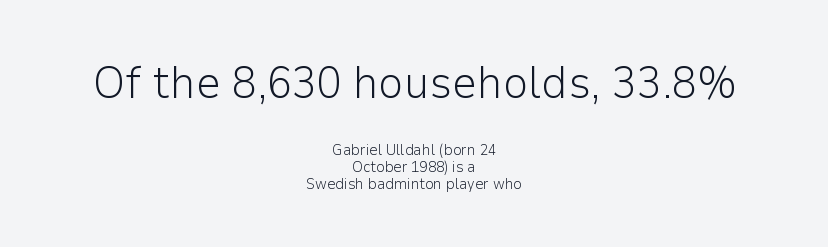
Q: Is the text bold? A: No.
Q: Is the text italic (slanted)? A: No, it is upright.
Q: Is the typeface a serif or a sans-serif typeface? A: Sans-serif.
Q: Is the text underlined? A: No.
Q: How is the paragraph aligned? A: Centered.
Q: Is the spacing between letters normal or unusually wide? A: Normal.
Q: Is the spacing between lines tight, normal or loose? A: Tight.
Q: Which block of text is set in a larger size, the first (top) or the second (bottom)? A: The first (top) one.
Q: Width (condensed, normal, or wide)? A: Normal.
Q: Stroke contrast? A: Low.
Q: x-height? A: Medium.
Q: Monospaced? A: No.
